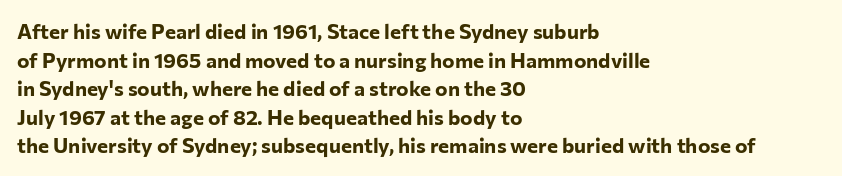
The image shows 21 px bold type, upright; set left-aligned, normal line spacing (1.36x), normal letter spacing, not underlined.
